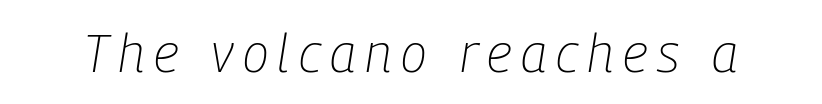
Varying glyph widths throughout — classic text-font behaviour. Descender tails drop into unmarked territory. Weight: regular or lighter. The rendering applies a slant to the glyphs.
